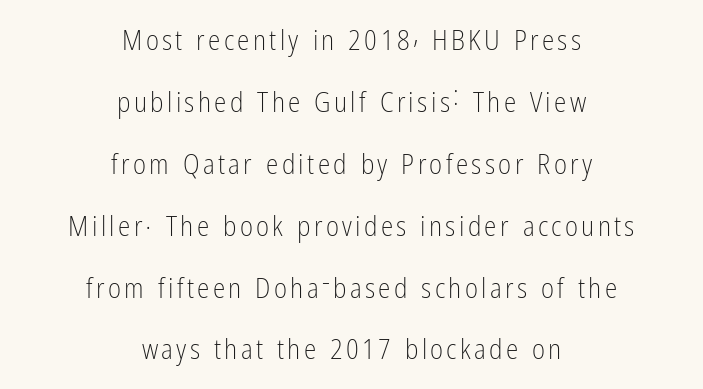
Q: Is the text bold? A: No.
Q: Is the text italic (slanted)? A: No, it is upright.
Q: Is the typeface a serif or a sans-serif typeface? A: Sans-serif.
Q: Is the text underlined? A: No.
Q: How is the paragraph aligned? A: Centered.
Q: Is the spacing between lines tight, normal or loose? A: Loose.
Q: Width (condensed, normal, or wide)? A: Condensed.
Q: Stroke contrast? A: Low.
Q: x-height? A: Medium.
Q: Monospaced? A: No.
